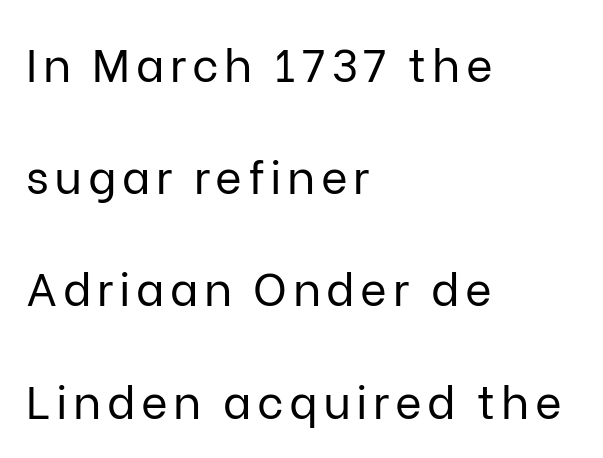
Q: Is the text bold? A: No.
Q: Is the text italic (slanted)? A: No, it is upright.
Q: Is the typeface a serif or a sans-serif typeface? A: Sans-serif.
Q: Is the text underlined? A: No.
Q: How is the paragraph aligned? A: Left-aligned.
Q: Is the spacing between lines tight, normal or loose? A: Loose.
Q: Width (condensed, normal, or wide)? A: Normal.
Q: Stroke contrast? A: Low.
Q: x-height? A: Medium.
Q: Monospaced? A: No.
